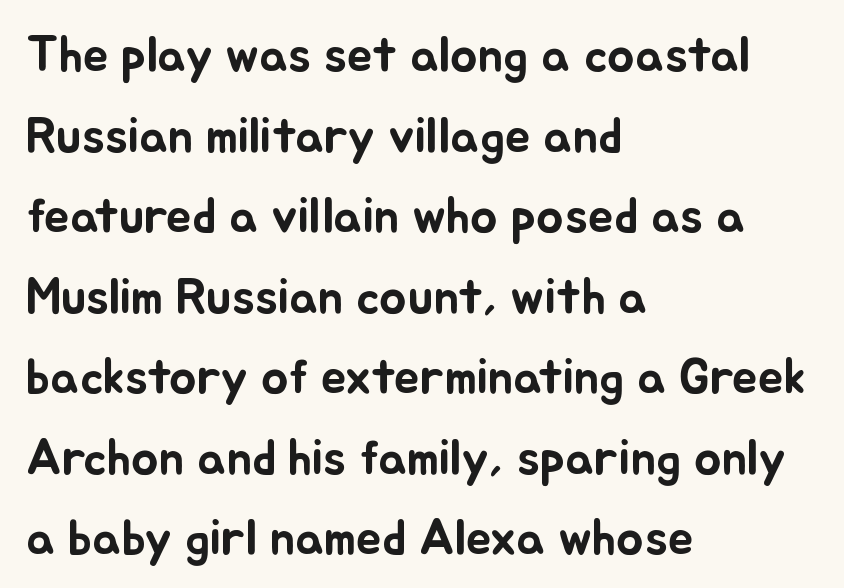
Q: Is the text italic (slanted)? A: No, it is upright.
Q: Is the text underlined? A: No.
Q: How is the paragraph aligned? A: Left-aligned.
Q: Is the spacing between letters normal or unusually wide? A: Normal.
Q: Is the spacing between lines tight, normal or loose? A: Normal.
Q: Width (condensed, normal, or wide)? A: Normal.
Q: Stroke contrast? A: Low.
Q: x-height? A: Small.
Q: Monospaced? A: No.
